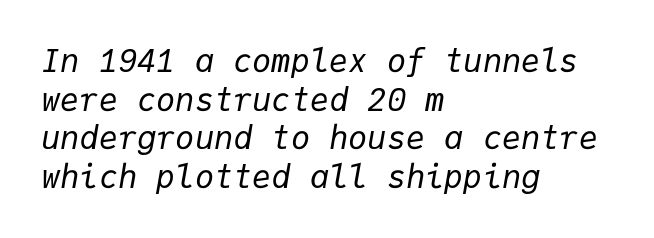
These glyphs show unthickened strokes, regular width or finer. The face used here is monospaced, like something from a code editor. Reading down the block, your eye returns to a fixed left position each line. A typesetter would call this zero additional tracking. Plain, unruled lines of type.
